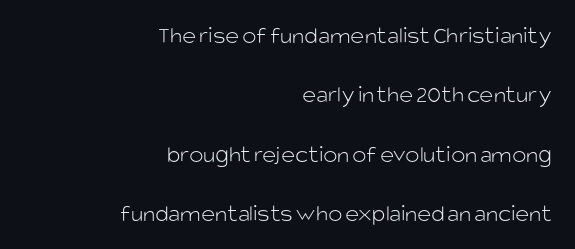
Q: Is the text bold? A: No.
Q: Is the text italic (slanted)? A: No, it is upright.
Q: Is the text underlined? A: No.
Q: How is the paragraph aligned? A: Right-aligned.
Q: Is the spacing between letters normal or unusually wide? A: Normal.
Q: Is the spacing between lines tight, normal or loose? A: Loose.
